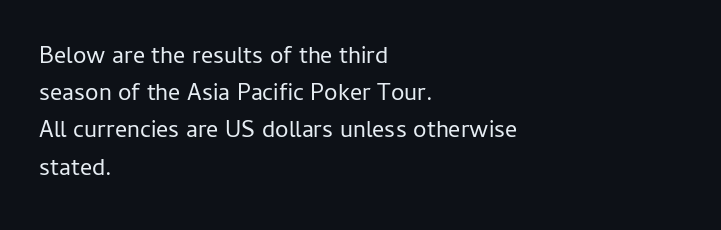
The image shows 24 px text type, upright; set left-aligned, normal line spacing (1.55x), normal letter spacing, not underlined.
